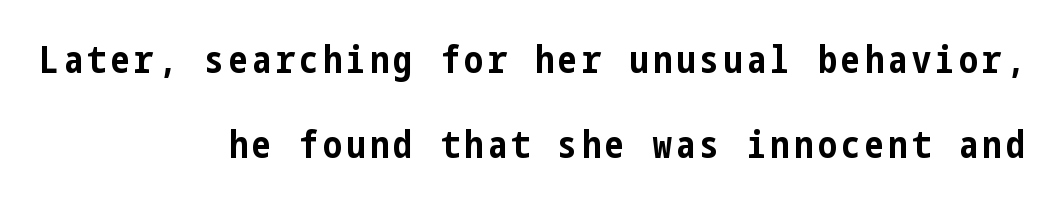
The image shows 38 px bold, condensed sans-serif type, upright; set right-aligned, loose line spacing (2.23x), not underlined; low stroke contrast and a medium x-height.
